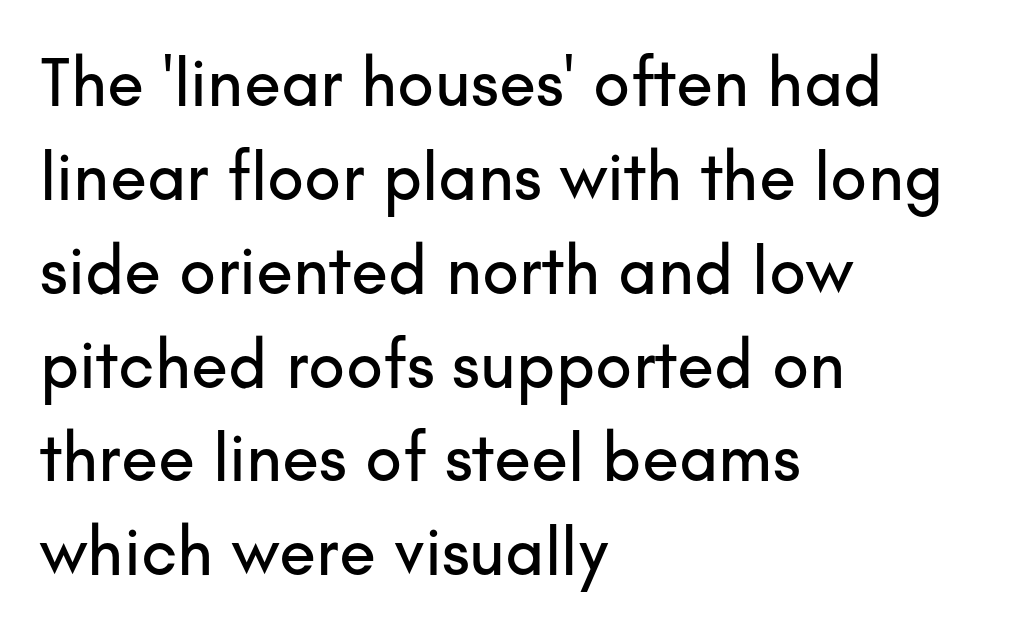
It's the straight-up-and-down kind of type. Here the designer chose a conventional face with non-uniform glyph widths. Look at the tracking — it's just the regular setting, nothing added. Compared with a centered layout, this one pins lines to the left instead. Regular leading.
